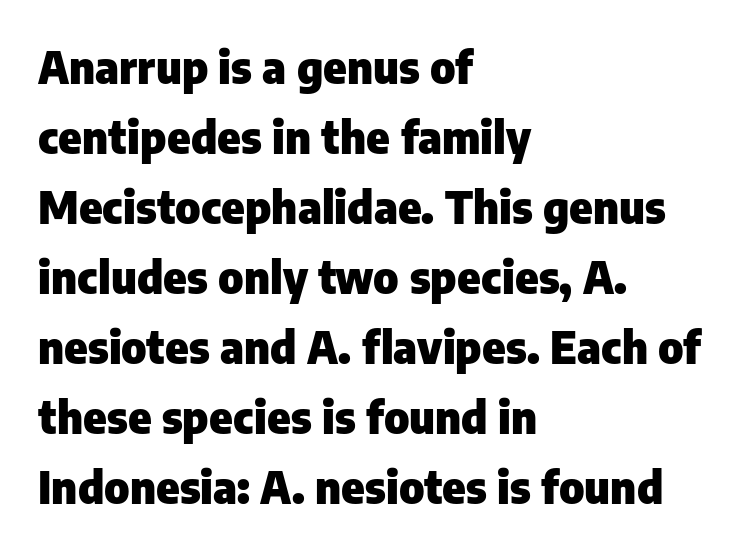
Q: Is the text bold? A: Yes.
Q: Is the text italic (slanted)? A: No, it is upright.
Q: Is the typeface a serif or a sans-serif typeface? A: Sans-serif.
Q: Is the text underlined? A: No.
Q: How is the paragraph aligned? A: Left-aligned.
Q: Is the spacing between letters normal or unusually wide? A: Normal.
Q: Is the spacing between lines tight, normal or loose? A: Normal.
Q: Width (condensed, normal, or wide)? A: Normal.
Q: Stroke contrast? A: Low.
Q: x-height? A: Medium.
Q: Monospaced? A: No.
